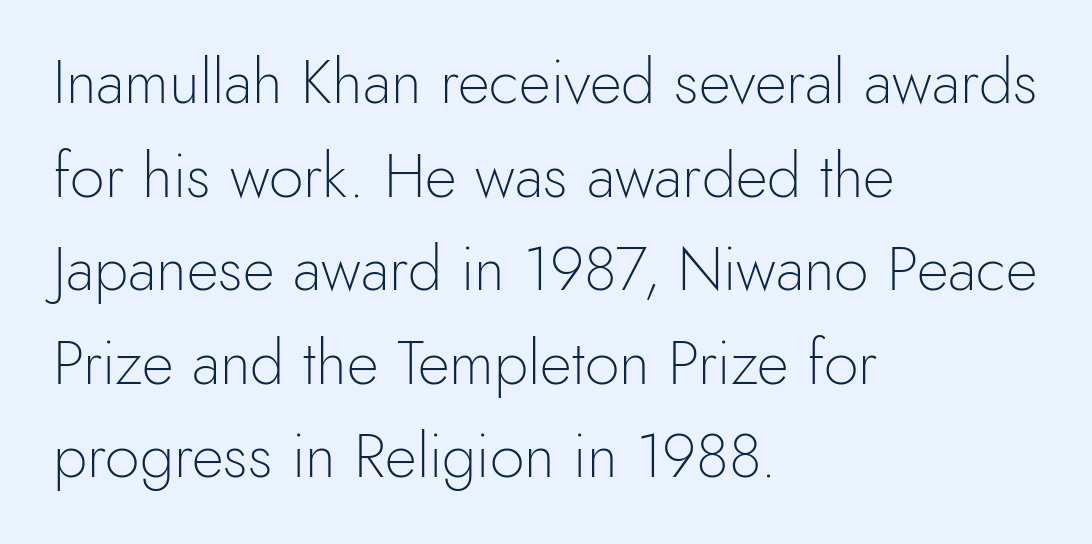
Letters rest on an invisible, unmarked baseline. The font's upright variant was chosen for this text. The font family rendered here belongs to the sans-serif group. Horizontal alignment here is leftward, the default for most running prose. Glyph-to-glyph distance matches everyday printed text. Is the type heavy? It reads as light-to-regular instead.
